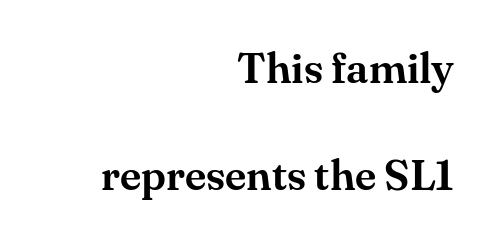
The image shows 43 px serif type, upright; set right-aligned, loose line spacing (2.5x), normal letter spacing, not underlined; medium stroke contrast and a small x-height.
